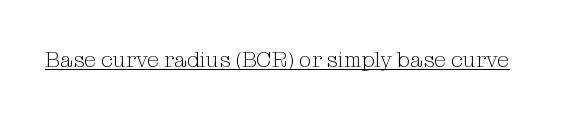
Q: Is the text bold? A: No.
Q: Is the text italic (slanted)? A: No, it is upright.
Q: Is the text underlined? A: Yes.
Q: Is the spacing between letters normal or unusually wide? A: Normal.
